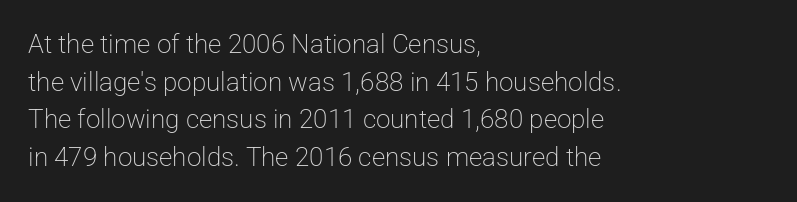
This sample is left-justified, so line endings fall wherever the words run out. Short note: letters normally spaced. These lines were composed using upright roman letters. Nothing heavy about these letters — not bold at all. The glyphs are unaccompanied by any horizontal stroke below them. Quick note: interline space is typical.
